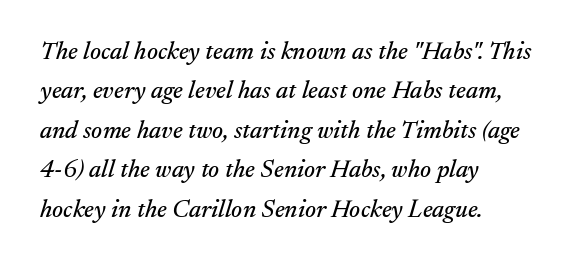
{"italic": "yes", "lean": "right", "slant_degrees": 17, "underline": "no", "align": "left", "line_spacing": "normal", "line_spacing_ratio": 1.58, "letter_spacing": "normal", "letter_spacing_em": 0.0, "glyph_px": 25}
